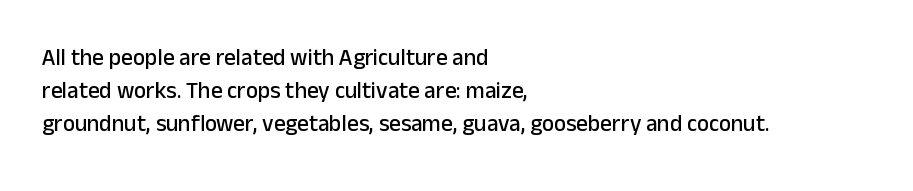
The image shows 23 px text type, upright; set left-aligned, normal line spacing (1.44x), normal letter spacing, not underlined.
